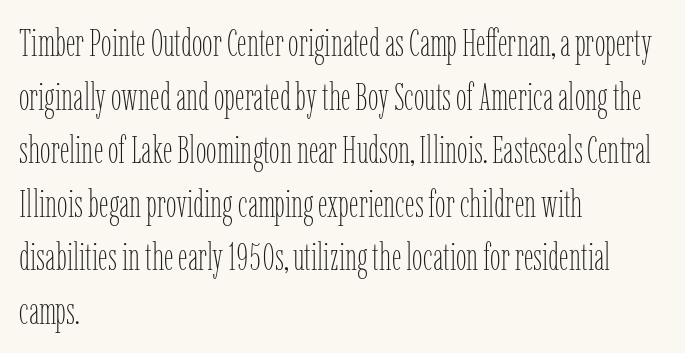
The passage shown stacks its lines at a standard gap. The line texture is even and compact thanks to regular tracking. The letters stand straight up with perfectly vertical stems. Alignment: flush left.
